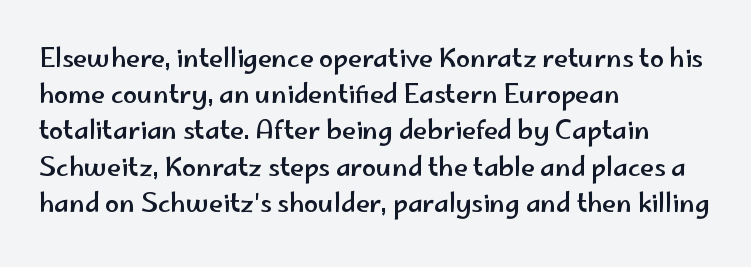
Q: Is the text italic (slanted)? A: No, it is upright.
Q: Is the text underlined? A: No.
Q: How is the paragraph aligned? A: Left-aligned.
Q: Is the spacing between letters normal or unusually wide? A: Normal.
Q: Is the spacing between lines tight, normal or loose? A: Normal.
